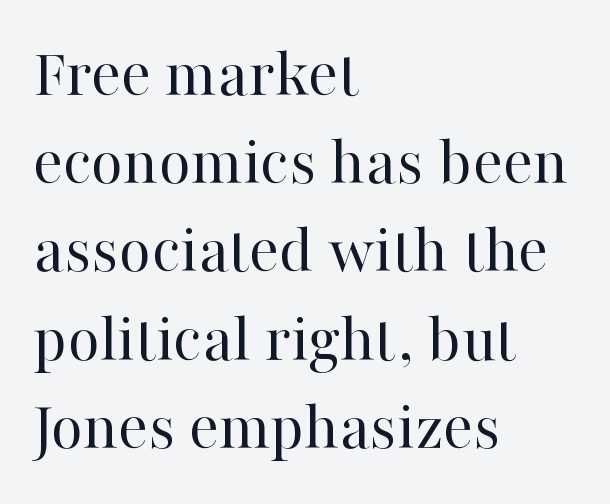
Q: Is the text bold? A: No.
Q: Is the text italic (slanted)? A: No, it is upright.
Q: Is the typeface a serif or a sans-serif typeface? A: Serif.
Q: Is the text underlined? A: No.
Q: How is the paragraph aligned? A: Left-aligned.
Q: Is the spacing between letters normal or unusually wide? A: Normal.
Q: Is the spacing between lines tight, normal or loose? A: Normal.
Q: Width (condensed, normal, or wide)? A: Normal.
Q: Stroke contrast? A: High.
Q: x-height? A: Medium.
Q: Monospaced? A: No.
